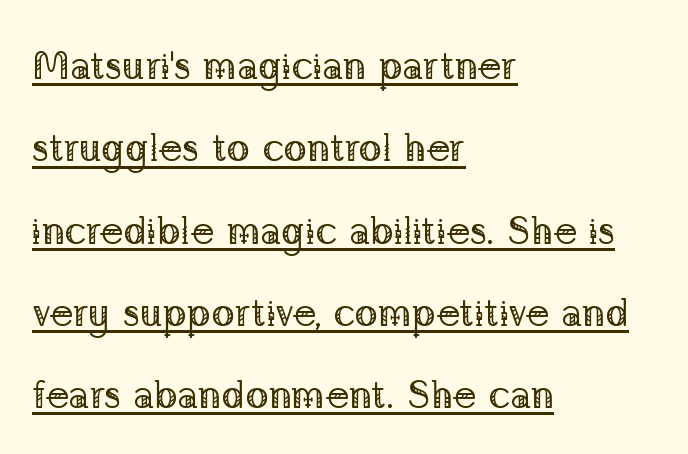
The image shows 39 px regular-weight serif type, upright; set left-aligned, loose line spacing (2.11x), normal letter spacing, underlined; low stroke contrast and a medium x-height.
